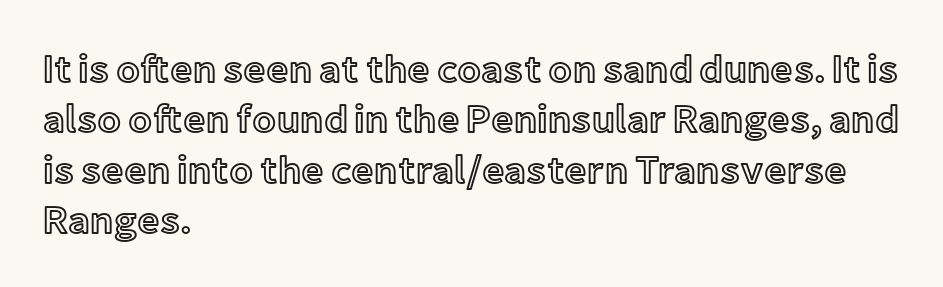
Every character sits straight up, as roman type does. Nobody touched the tracking dial on this one. Just letters on the line, the space beneath them empty. You could not count columns in this text — the font is proportionally spaced. Rows of type keep a routine distance in the vertical direction.
